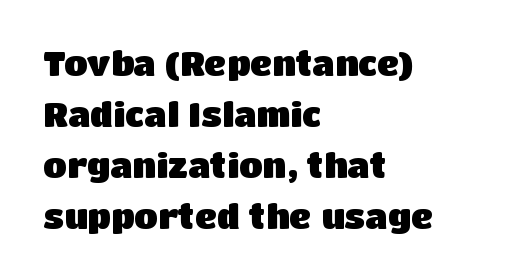
The image shows 34 px heavy sans-serif type, upright; set left-aligned, normal line spacing (1.5x), normal letter spacing, not underlined; low stroke contrast and a large x-height.
